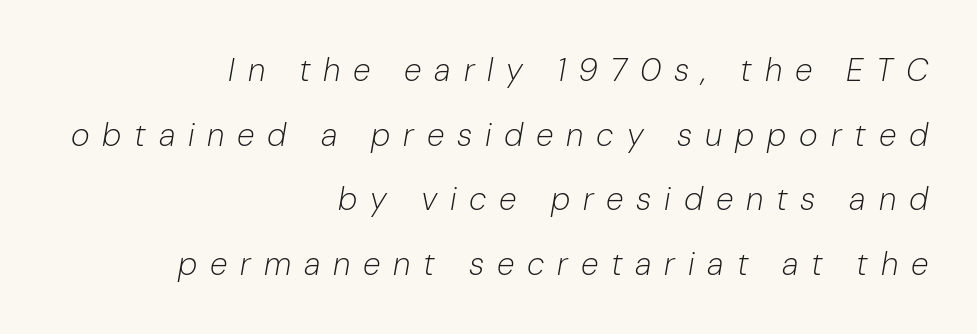
A quiet, ordinary-to-light weight characterises the typeface. Which margin do the lines hug? The right one — the left edge is uneven. Here the designer chose a conventional face with non-uniform glyph widths. Check the space under the baseline: it is left empty. If you drew a line through each stem, it would be angled.
